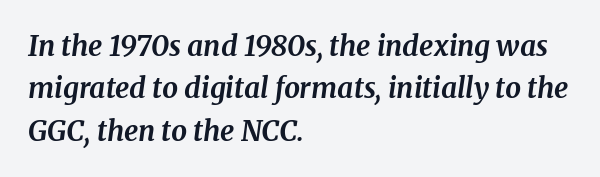
{"serif": "yes", "italic": "yes", "lean": "right", "slant_degrees": 8, "bold": "yes", "weight": "bold", "width": "normal", "stroke_contrast": "medium", "x_height": "medium", "monospaced": "no", "underline": "no", "align": "left", "line_spacing": "normal", "line_spacing_ratio": 1.51, "letter_spacing": "normal", "letter_spacing_em": 0.0, "glyph_px": 28}
